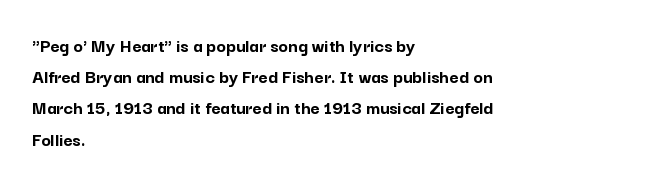
Q: Is the text bold? A: Yes.
Q: Is the text italic (slanted)? A: No, it is upright.
Q: Is the text underlined? A: No.
Q: How is the paragraph aligned? A: Left-aligned.
Q: Is the spacing between letters normal or unusually wide? A: Normal.
Q: Is the spacing between lines tight, normal or loose? A: Normal.
